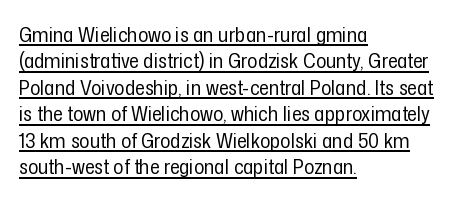
The image shows 21 px text type, upright; set left-aligned, normal line spacing (1.26x), normal letter spacing, underlined.
